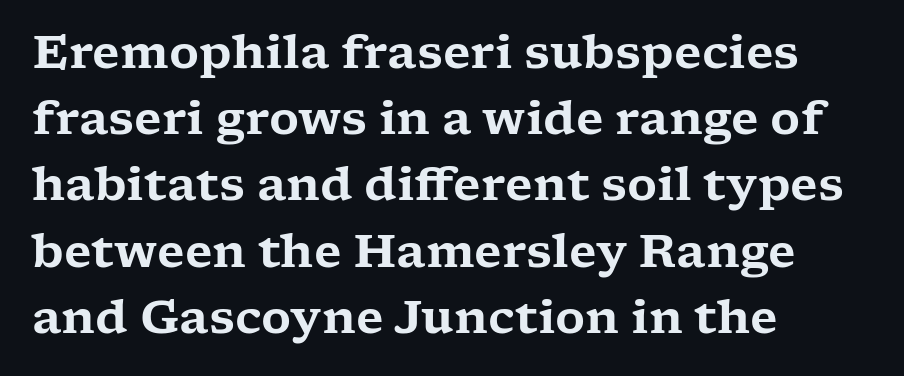
Short note: letters normally spaced. Lines of text with bare space underneath. The vertical gap from one line to the next is medium. Here the designer chose a conventional face with non-uniform glyph widths. Tall strokes in this sample are plumb rather than angled.
